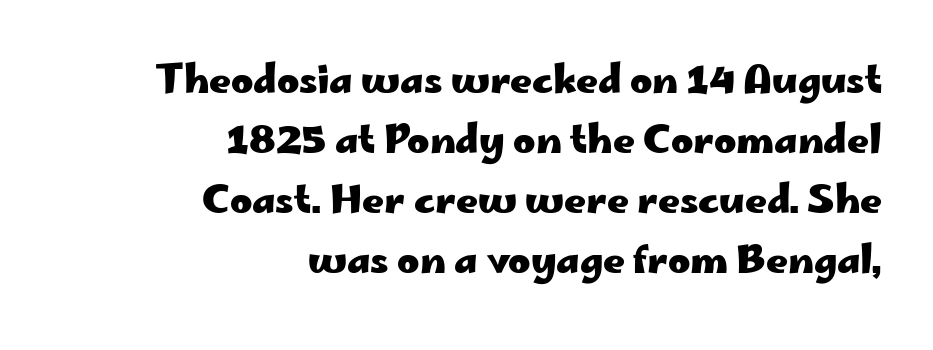
Whoever set this chose a conventional vertical rhythm. The paragraph has a hard right edge and a soft left edge. Classification — sans serif. The type is set solid horizontally, with unmodified tracking.
